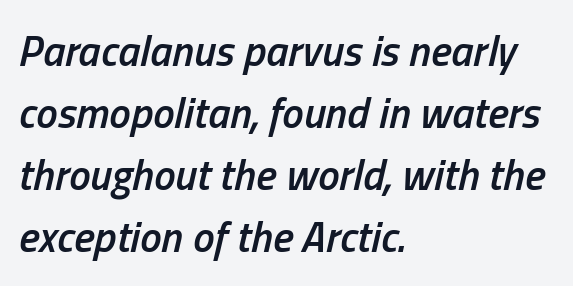
The image shows 43 px semibold, condensed type, italic (leaning right); set left-aligned, normal line spacing (1.44x), normal letter spacing, not underlined; low stroke contrast and a medium x-height.
